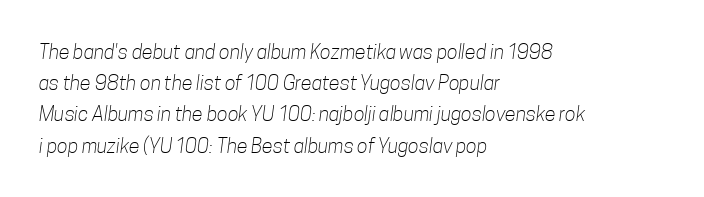
{"bold": "no", "underline": "no", "align": "left", "line_spacing": "normal", "line_spacing_ratio": 1.56, "letter_spacing": "normal", "letter_spacing_em": 0.0, "glyph_px": 20}
